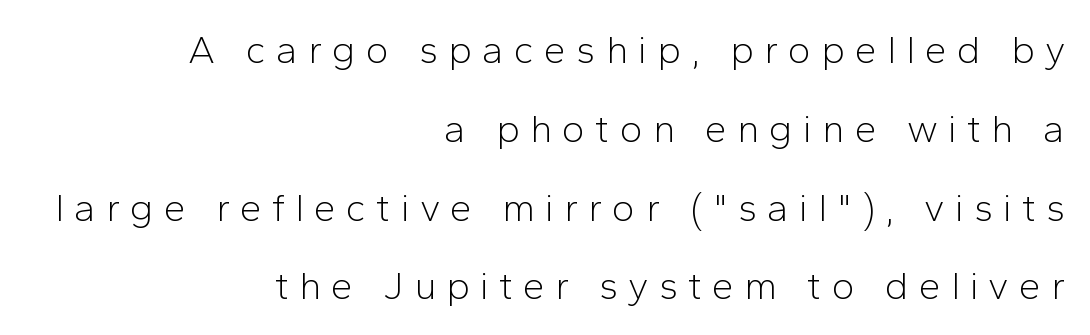
The image shows 39 px light sans-serif type, upright; set right-aligned, loose line spacing (2.02x), unusually wide letter spacing (+0.26 em), not underlined; low stroke contrast and a medium x-height.
